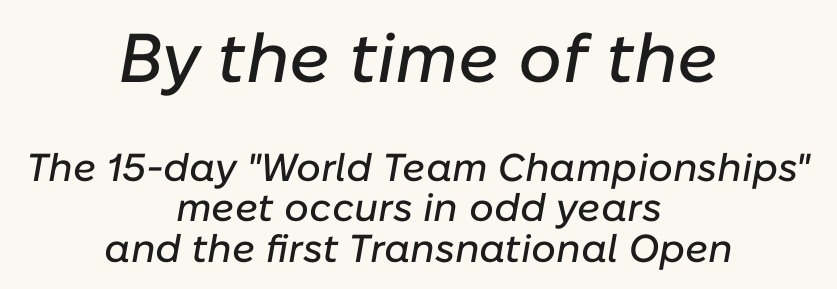
Looking at the ascenders, they clearly lean. The rendering positions every line midway between the sides. Closely set lines give the paragraph a compact silhouette. Quick note: underline off. No extra tracking has been applied to these lines.
